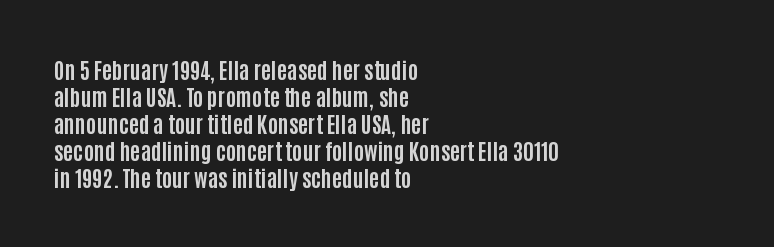
Q: Is the text bold? A: Yes.
Q: Is the text italic (slanted)? A: No, it is upright.
Q: Is the text underlined? A: No.
Q: How is the paragraph aligned? A: Left-aligned.
Q: Is the spacing between letters normal or unusually wide? A: Normal.
